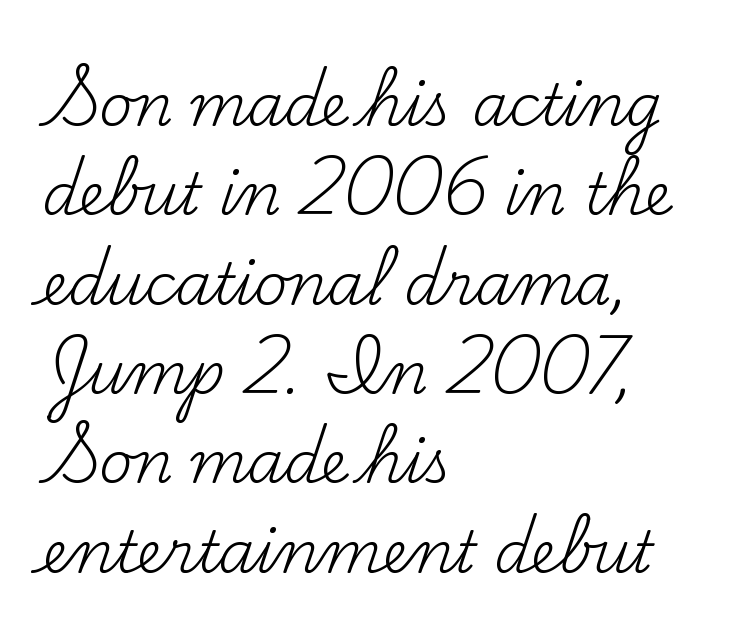
Summary of weight: not heavy and not bold. A typesetter would call this zero additional tracking. This sample is left-justified, so line endings fall wherever the words run out. Here the designer chose a conventional face with non-uniform glyph widths.
